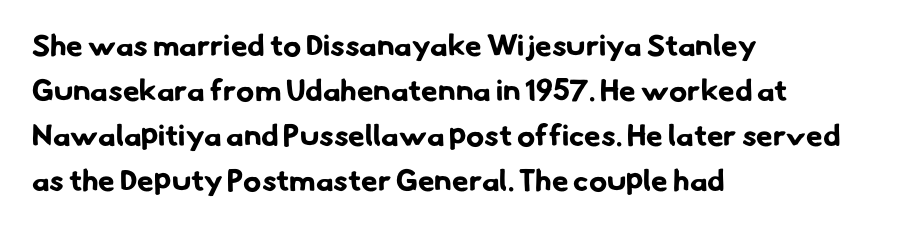
The image shows 30 px bold sans-serif type; set left-aligned, normal line spacing (1.5x), normal letter spacing, not underlined; low stroke contrast and a small x-height.
